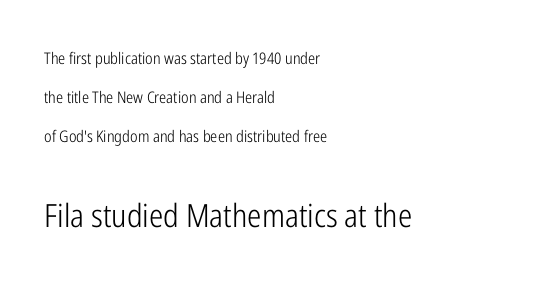
{"serif": "no", "italic": "no", "bold": "no", "weight": "light", "width": "condensed", "stroke_contrast": "low", "x_height": "medium", "monospaced": "no", "underline": "no", "align": "left", "line_spacing": "loose", "line_spacing_ratio": 2.44, "letter_spacing": "normal", "letter_spacing_em": 0.0, "larger_block": "second", "size_ratio": 2.0, "glyph_px": 32}
